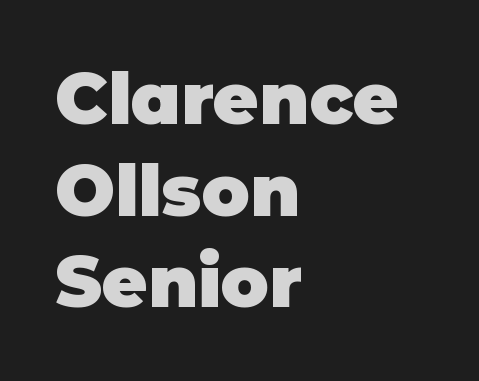
Q: Is the text bold? A: Yes.
Q: Is the text italic (slanted)? A: No, it is upright.
Q: Is the typeface a serif or a sans-serif typeface? A: Sans-serif.
Q: Is the text underlined? A: No.
Q: How is the paragraph aligned? A: Left-aligned.
Q: Is the spacing between letters normal or unusually wide? A: Normal.
Q: Is the spacing between lines tight, normal or loose? A: Normal.
Q: Width (condensed, normal, or wide)? A: Normal.
Q: Stroke contrast? A: Low.
Q: x-height? A: Large.
Q: Monospaced? A: No.
